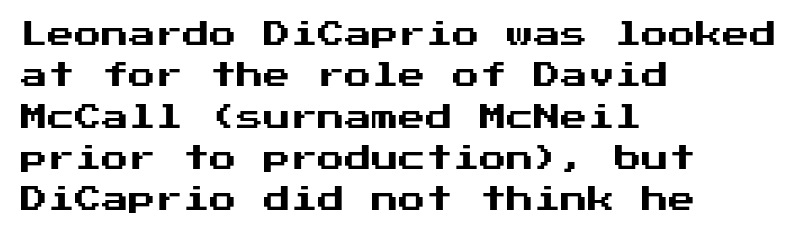
Successive baselines arrive at the customary interval. Short and long lines alike share a common starting point at left. Italic: no, the glyphs are upright roman. Short note: letters normally spaced. Quick note: underline off.
